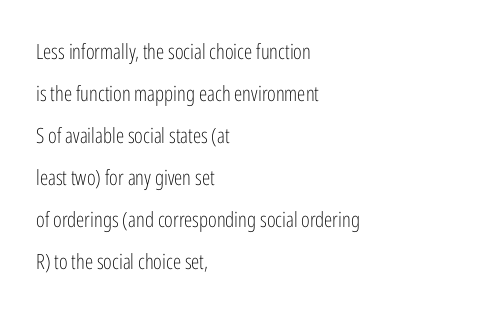
{"italic": "no", "bold": "no", "underline": "no", "align": "left", "line_spacing": "loose", "line_spacing_ratio": 2.0, "letter_spacing": "normal", "letter_spacing_em": 0.0, "glyph_px": 21}
